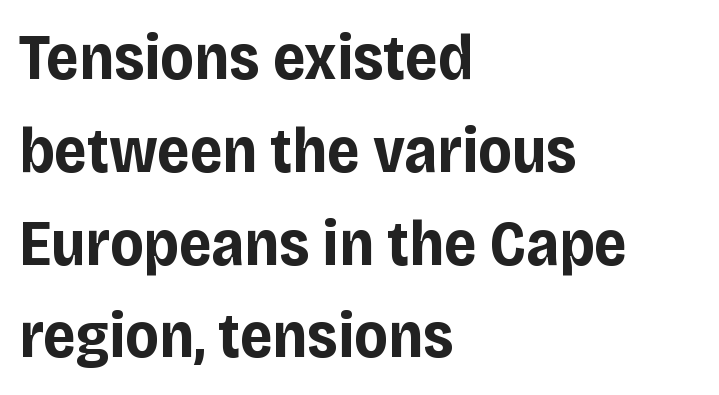
The image shows 64 px bold sans-serif type, upright; set left-aligned, normal line spacing (1.45x), normal letter spacing, not underlined; low stroke contrast and a large x-height.
